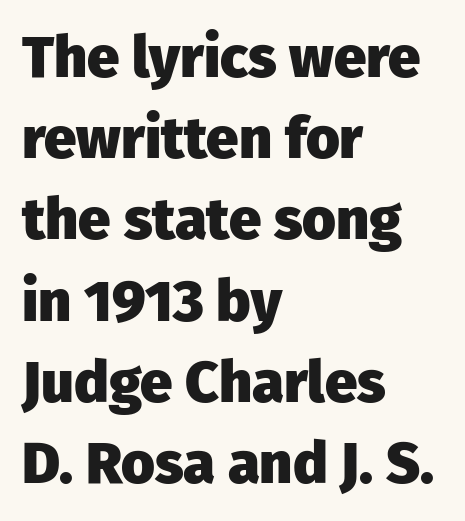
{"serif": "no", "italic": "no", "bold": "yes", "weight": "heavy", "width": "normal", "stroke_contrast": "low", "x_height": "medium", "monospaced": "no", "underline": "no", "align": "left", "line_spacing": "normal", "line_spacing_ratio": 1.4, "letter_spacing": "normal", "letter_spacing_em": 0.0, "glyph_px": 58}
